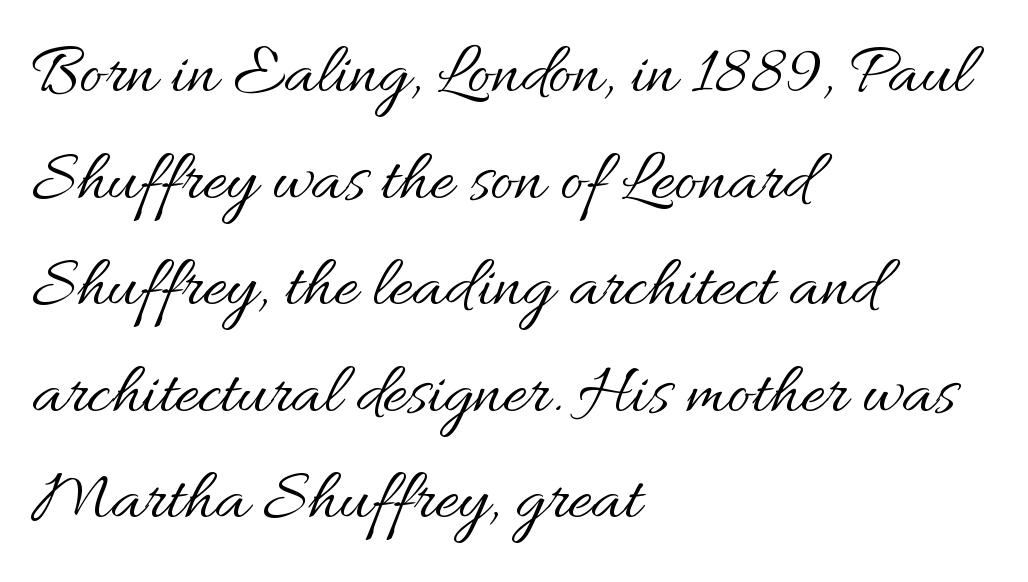
Lines of text with bare space underneath. These lines are rendered in a variable-pitch font. The rag falls on the right side of this text block. Does extra space separate the letters? No, they use regular spacing. Notice how descenders clear the ascenders below comfortably — that's standard leading.
